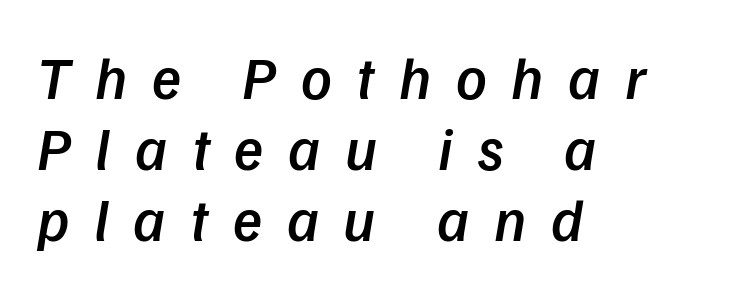
{"italic": "yes", "lean": "right", "slant_degrees": 9, "bold": "semi", "weight": "semibold", "width": "normal", "stroke_contrast": "low", "x_height": "medium", "monospaced": "no", "underline": "no", "align": "left", "line_spacing_ratio": 1.18, "letter_spacing": "wide", "letter_spacing_em": 0.41, "glyph_px": 60}
